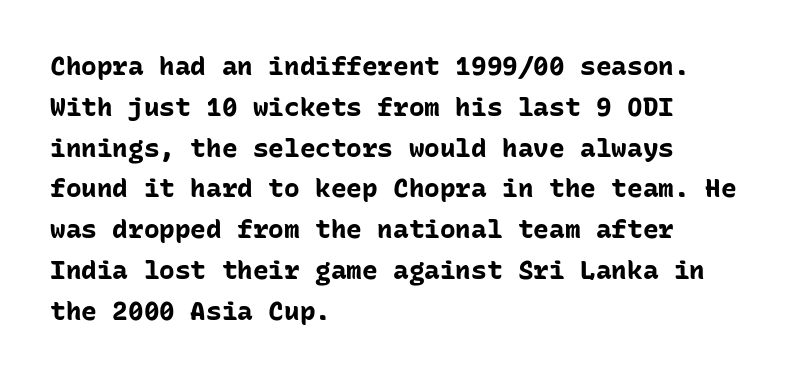
Q: Is the text bold? A: Yes.
Q: Is the text italic (slanted)? A: No, it is upright.
Q: Is the text underlined? A: No.
Q: How is the paragraph aligned? A: Left-aligned.
Q: Is the spacing between letters normal or unusually wide? A: Normal.
Q: Is the spacing between lines tight, normal or loose? A: Normal.
